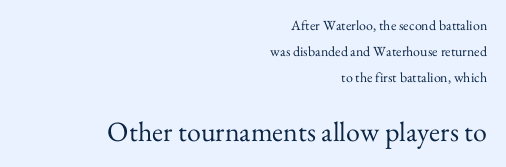
{"serif": "yes", "italic": "no", "bold": "no", "weight": "regular", "width": "normal", "stroke_contrast": "medium", "x_height": "small", "monospaced": "no", "underline": "no", "align": "right", "line_spacing_ratio": 1.84, "letter_spacing": "normal", "letter_spacing_em": 0.0, "larger_block": "second", "size_ratio": 2.0, "glyph_px": 28}
